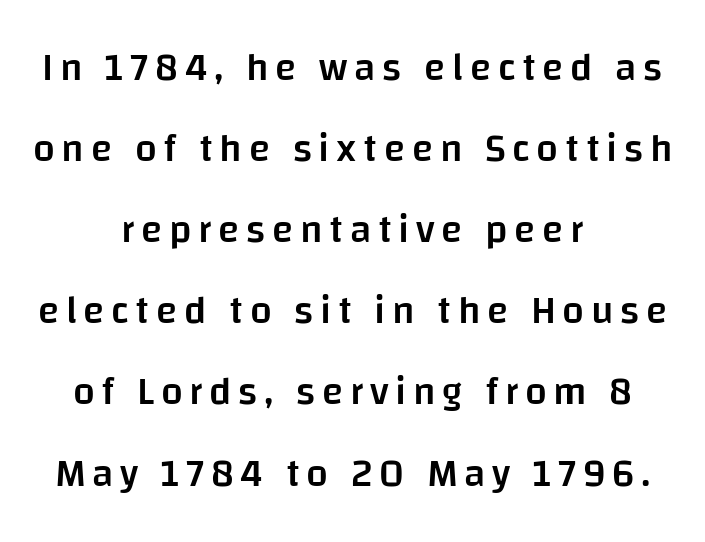
The image shows 39 px semibold sans-serif type, upright; set centered, loose line spacing (2.08x), not underlined; low stroke contrast and a large x-height.
